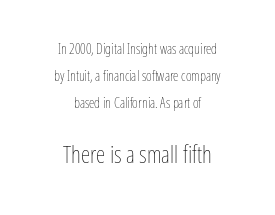
Q: Is the text bold? A: No.
Q: Is the text italic (slanted)? A: No, it is upright.
Q: Is the text underlined? A: No.
Q: How is the paragraph aligned? A: Centered.
Q: Is the spacing between letters normal or unusually wide? A: Normal.
Q: Is the spacing between lines tight, normal or loose? A: Loose.
Q: Which block of text is set in a larger size, the first (top) or the second (bottom)? A: The second (bottom) one.
